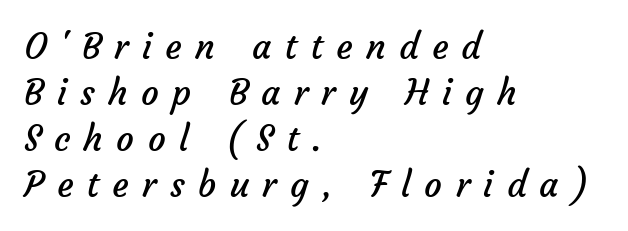
Q: Is the text bold? A: No.
Q: Is the typeface a serif or a sans-serif typeface? A: Sans-serif.
Q: Is the text underlined? A: No.
Q: How is the paragraph aligned? A: Left-aligned.
Q: Is the spacing between letters normal or unusually wide? A: Unusually wide.
Q: Is the spacing between lines tight, normal or loose? A: Normal.
Q: Width (condensed, normal, or wide)? A: Normal.
Q: Stroke contrast? A: Low.
Q: x-height? A: Medium.
Q: Monospaced? A: No.
